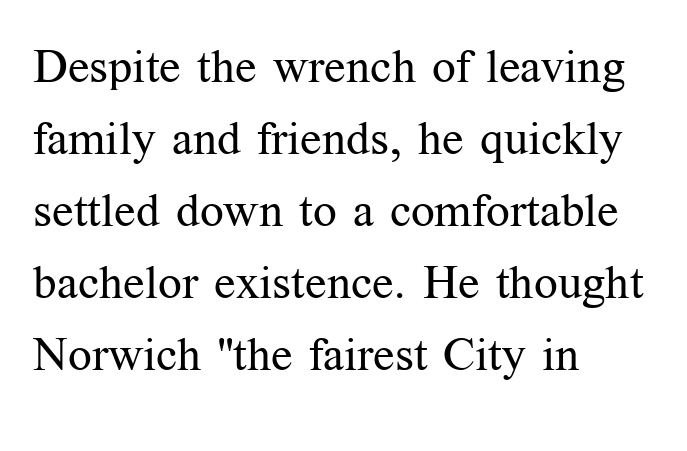
{"serif": "yes", "italic": "no", "bold": "no", "weight": "regular", "width": "normal", "stroke_contrast": "medium", "x_height": "medium", "monospaced": "no", "underline": "no", "align": "left", "line_spacing": "normal", "line_spacing_ratio": 1.53, "letter_spacing": "normal", "letter_spacing_em": 0.0, "glyph_px": 47}
